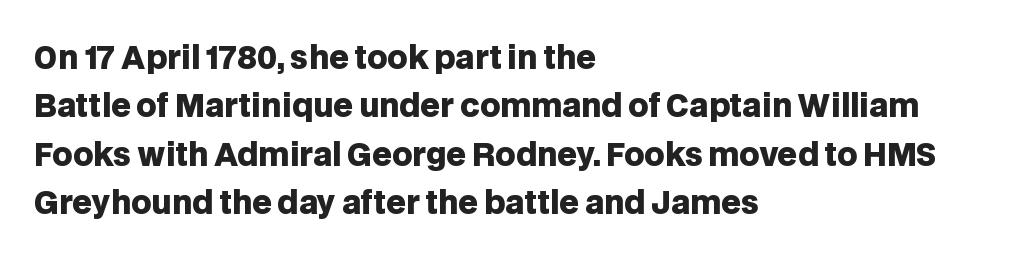
The glyphs have the mass of a bold cut. This rendering employs a face without finishing strokes, i.e., a sans-serif. Vertically, the passage feels balanced, rows spaced as you'd expect. The rendering keeps characters at their native spacing.
